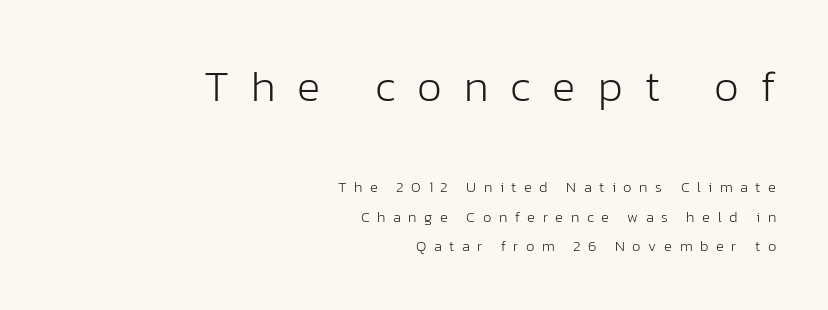
Q: Is the text bold? A: No.
Q: Is the text italic (slanted)? A: No, it is upright.
Q: Is the typeface a serif or a sans-serif typeface? A: Sans-serif.
Q: Is the text underlined? A: No.
Q: How is the paragraph aligned? A: Right-aligned.
Q: Is the spacing between letters normal or unusually wide? A: Unusually wide.
Q: Is the spacing between lines tight, normal or loose? A: Loose.
Q: Which block of text is set in a larger size, the first (top) or the second (bottom)? A: The first (top) one.
Q: Width (condensed, normal, or wide)? A: Normal.
Q: Stroke contrast? A: Low.
Q: x-height? A: Medium.
Q: Monospaced? A: No.
